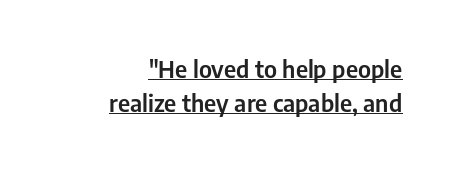
The text block is weighted toward the right margin, trailing off unevenly leftward. What stands out about the letter spacing? Nothing — it is the standard amount. Ordinary non-slanted type is in use. Each new line begins a customary step beneath the previous one.
